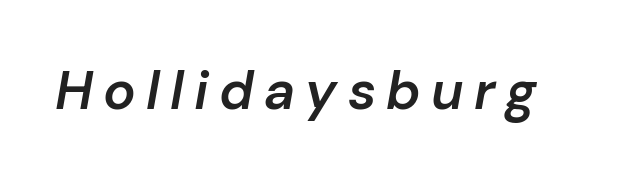
Descenders are the only things crossing below the line. On the weight axis this lands at semibold, roughly 600. Yep, that's italic — everything's leaning. These lines are rendered in a variable-pitch font.
